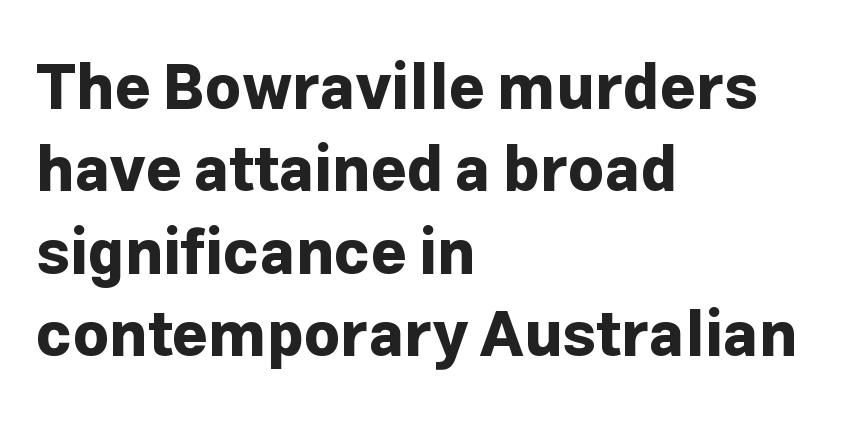
Q: Is the text bold? A: Yes.
Q: Is the text italic (slanted)? A: No, it is upright.
Q: Is the typeface a serif or a sans-serif typeface? A: Sans-serif.
Q: Is the text underlined? A: No.
Q: How is the paragraph aligned? A: Left-aligned.
Q: Is the spacing between letters normal or unusually wide? A: Normal.
Q: Is the spacing between lines tight, normal or loose? A: Normal.
Q: Width (condensed, normal, or wide)? A: Normal.
Q: Stroke contrast? A: Low.
Q: x-height? A: Medium.
Q: Monospaced? A: No.
